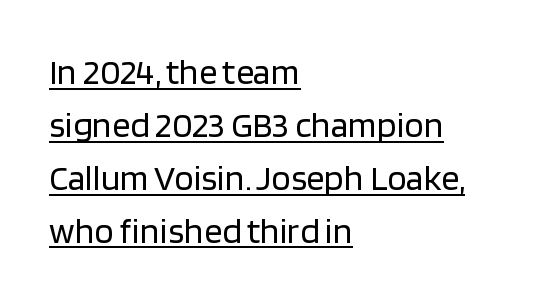
This rendering employs a face without finishing strokes, i.e., a sans-serif. Summary of weight: not heavy and not bold. Reading down the column, the eye jumps a familiar distance to each next line. The specimen reads as upright at a glance.
